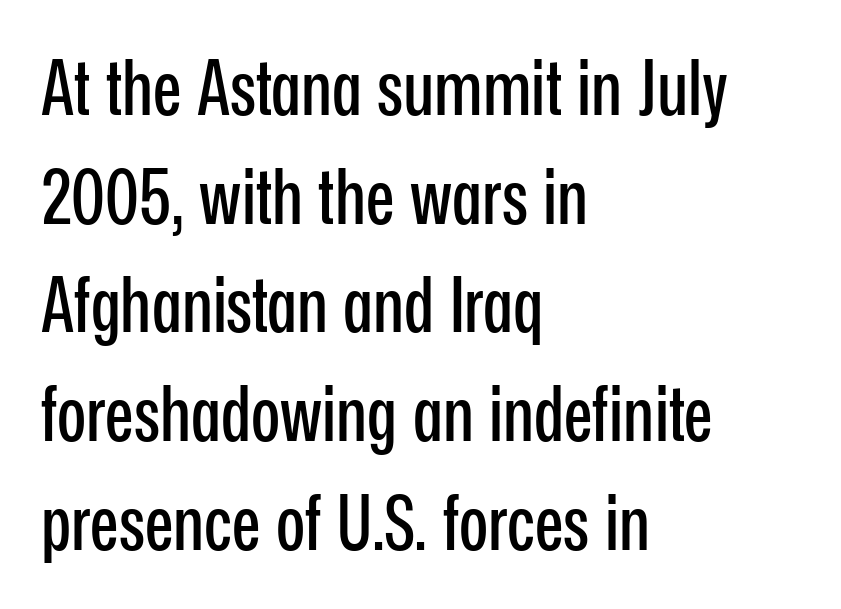
In terms of letterspacing, this is plain default setting. This sample has the flowing, uneven cadence of proportional lettering. Only glyphs here, with clear space below each row. The passage is arranged the way most books set body copy — flush left. Is there any slant? The stems are plumb.
